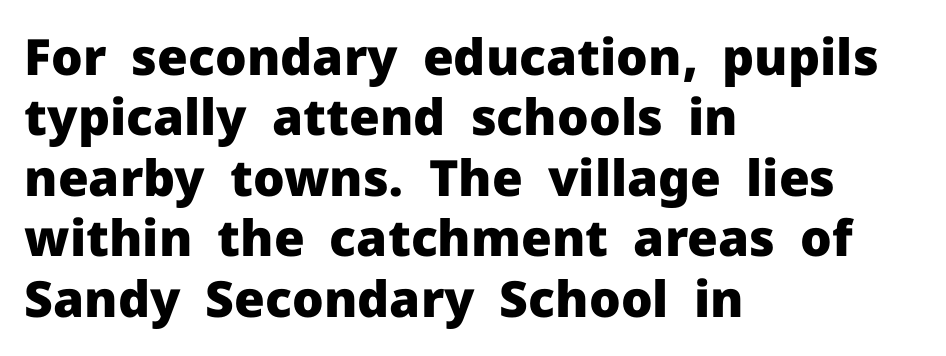
Horizontally, the lines are justified to the leading edge only. In terms of weight, the rendering is a true, heavy bold. The words here are not underlined. Nothing unusual about the tracking: characters are spaced as the font intends. The passage shown is typed in a proportional face where columns would drift. Typographically, this falls in the sans-serif category.
